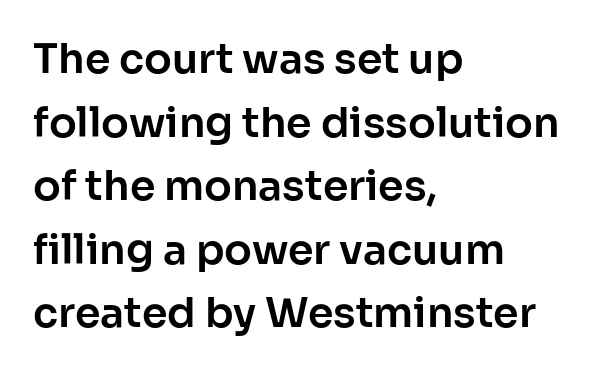
Q: Is the text italic (slanted)? A: No, it is upright.
Q: Is the typeface a serif or a sans-serif typeface? A: Sans-serif.
Q: Is the text underlined? A: No.
Q: How is the paragraph aligned? A: Left-aligned.
Q: Is the spacing between letters normal or unusually wide? A: Normal.
Q: Is the spacing between lines tight, normal or loose? A: Normal.
Q: Width (condensed, normal, or wide)? A: Normal.
Q: Stroke contrast? A: Low.
Q: x-height? A: Medium.
Q: Monospaced? A: No.
